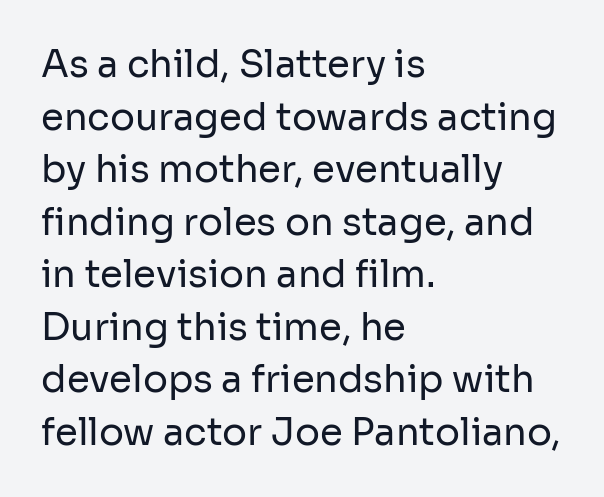
Is there much room between lines? A standard amount, neither cramped nor airy. The paragraph shown leans on its left margin. Spacing between characters is what you'd get straight out of the box. A typesetter would mark this as roman, not italic. The weight tops out at a normal text grade.
